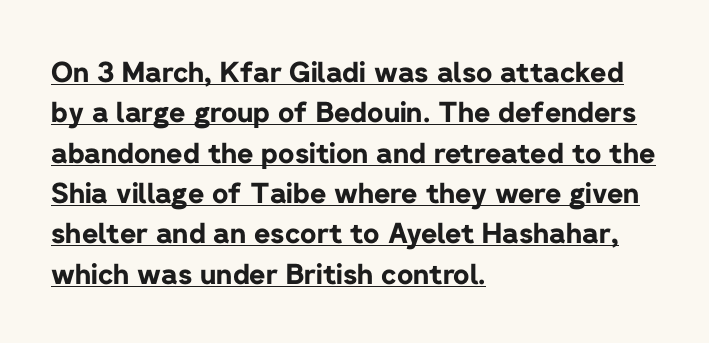
Q: Is the text bold? A: Yes.
Q: Is the text italic (slanted)? A: No, it is upright.
Q: Is the typeface a serif or a sans-serif typeface? A: Sans-serif.
Q: Is the text underlined? A: Yes.
Q: How is the paragraph aligned? A: Left-aligned.
Q: Is the spacing between letters normal or unusually wide? A: Normal.
Q: Is the spacing between lines tight, normal or loose? A: Normal.
Q: Width (condensed, normal, or wide)? A: Normal.
Q: Stroke contrast? A: Low.
Q: x-height? A: Medium.
Q: Monospaced? A: No.
